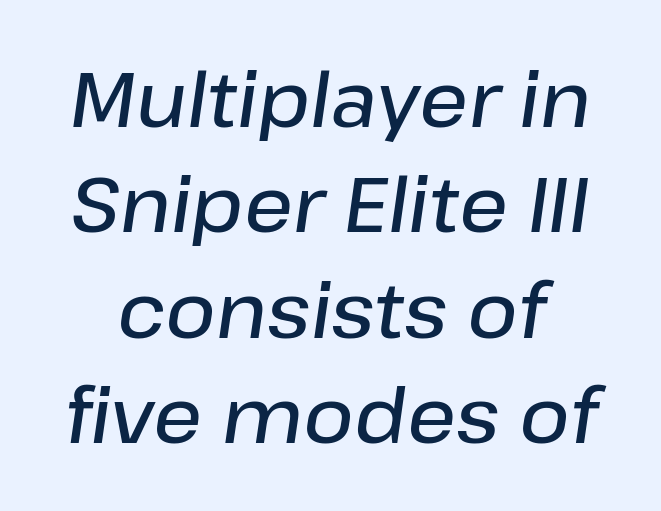
Q: Is the text bold? A: Semi-bold.
Q: Is the text italic (slanted)? A: Yes, it leans right by about 8 degrees.
Q: Is the text underlined? A: No.
Q: Is the spacing between letters normal or unusually wide? A: Normal.
Q: Is the spacing between lines tight, normal or loose? A: Normal.
Q: Width (condensed, normal, or wide)? A: Normal.
Q: Stroke contrast? A: Low.
Q: x-height? A: Medium.
Q: Monospaced? A: No.
